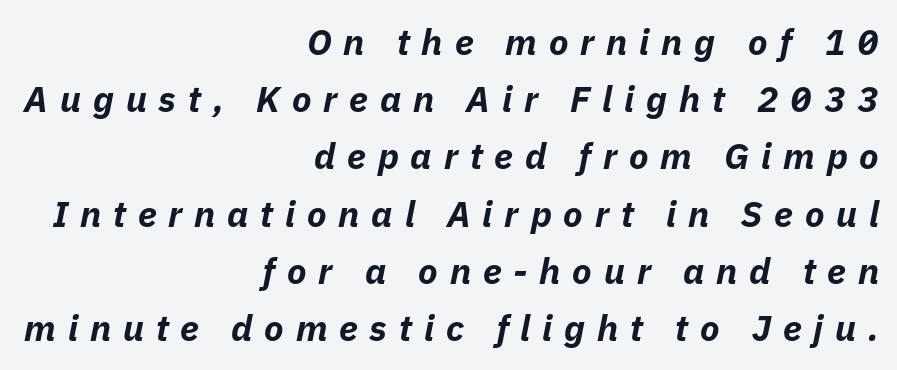
Heavy-handed strokes throughout: this text is bold. Baseline-to-baseline distance is the conventional proportion of letter height. Teacher's note: observe the even right margin — that is flush-right alignment. Character widths vary here, with narrow letters taking less room than wide ones. Descenders hang freely into open space. Loose tracking; the words dissolve into strings of separated letters.
